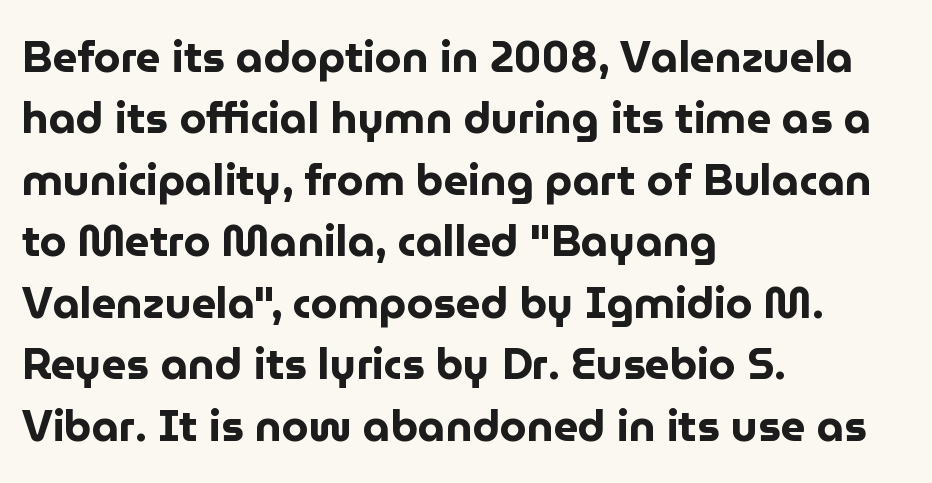
Q: Is the text bold? A: Yes.
Q: Is the text italic (slanted)? A: No, it is upright.
Q: Is the typeface a serif or a sans-serif typeface? A: Sans-serif.
Q: Is the text underlined? A: No.
Q: How is the paragraph aligned? A: Left-aligned.
Q: Is the spacing between letters normal or unusually wide? A: Normal.
Q: Is the spacing between lines tight, normal or loose? A: Normal.
Q: Width (condensed, normal, or wide)? A: Normal.
Q: Stroke contrast? A: Low.
Q: x-height? A: Medium.
Q: Monospaced? A: No.
